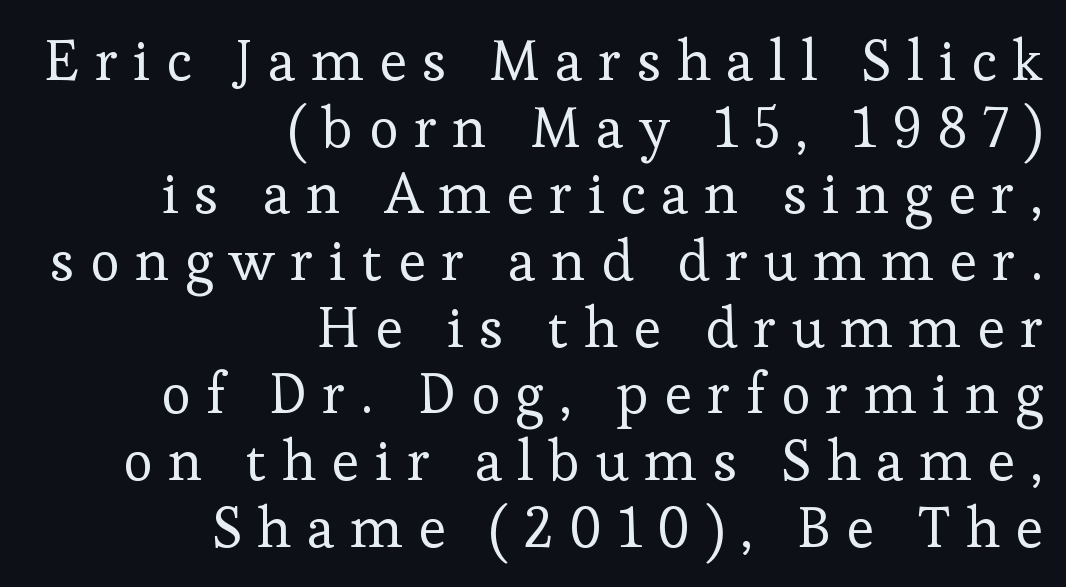
Q: Is the text bold? A: No.
Q: Is the text italic (slanted)? A: No, it is upright.
Q: Is the typeface a serif or a sans-serif typeface? A: Serif.
Q: Is the text underlined? A: No.
Q: How is the paragraph aligned? A: Right-aligned.
Q: Is the spacing between letters normal or unusually wide? A: Unusually wide.
Q: Width (condensed, normal, or wide)? A: Normal.
Q: Stroke contrast? A: Low.
Q: x-height? A: Medium.
Q: Monospaced? A: No.
